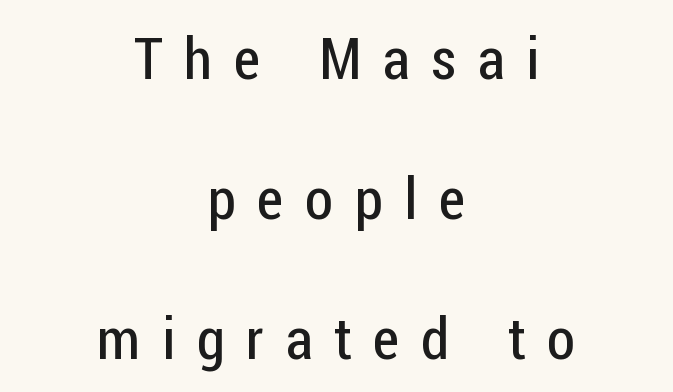
Q: Is the text bold? A: No.
Q: Is the text italic (slanted)? A: No, it is upright.
Q: Is the typeface a serif or a sans-serif typeface? A: Sans-serif.
Q: Is the text underlined? A: No.
Q: How is the paragraph aligned? A: Centered.
Q: Is the spacing between letters normal or unusually wide? A: Unusually wide.
Q: Is the spacing between lines tight, normal or loose? A: Loose.
Q: Width (condensed, normal, or wide)? A: Condensed.
Q: Stroke contrast? A: Low.
Q: x-height? A: Medium.
Q: Monospaced? A: No.
